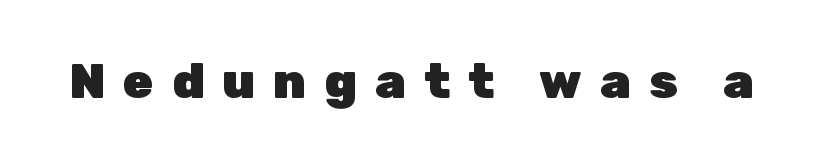
The image shows 49 px heavy sans-serif type, upright; set unusually wide letter spacing (+0.37 em), not underlined; low stroke contrast and a medium x-height.
